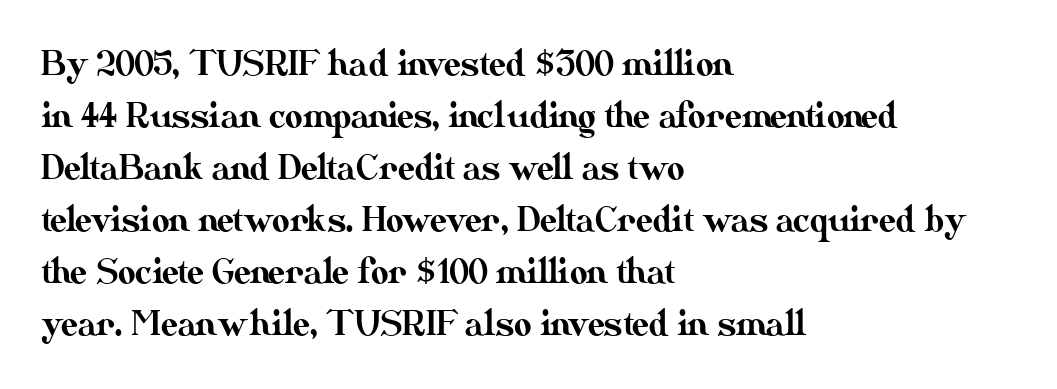
The line texture is even and compact thanks to regular tracking. The rendering uses natural spacing where letterforms have individual widths. Clear beneath every line of the passage. The rows are spaced the way most documents space them. Quick note: not italic, upright. The lines in this sample share a left origin and differ only in where they stop.
